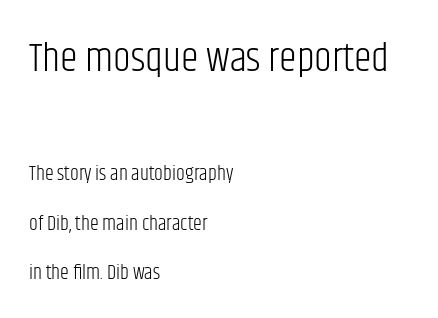
The designer gave the opening block more size than the closing block. A sans-serif font was chosen for this passage. This is not heavy type; no bold has been used. Short note: letters normally spaced.
